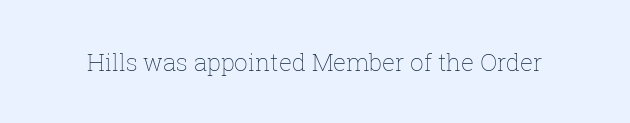
The image shows 24 px text type, upright; set normal letter spacing, not underlined.
